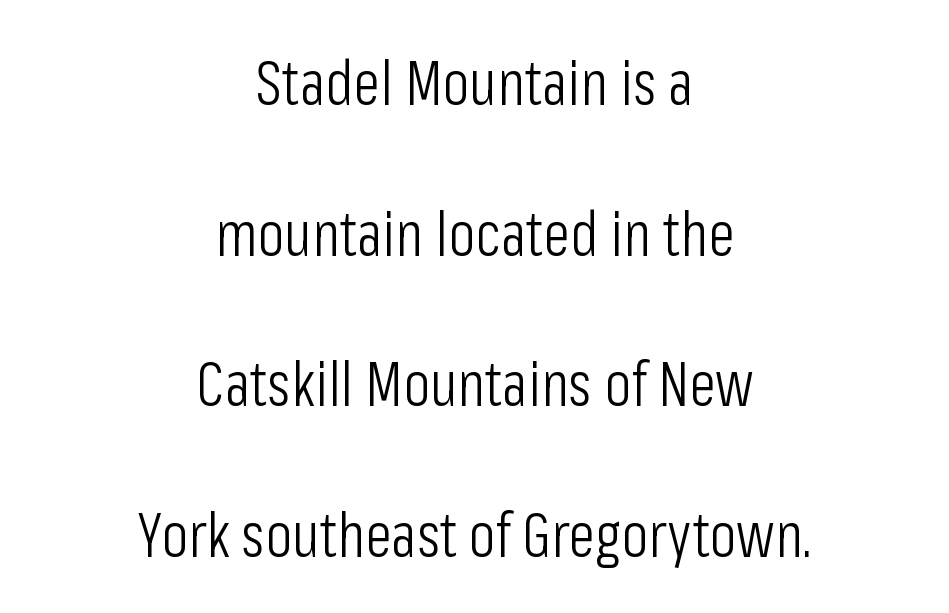
The image shows 62 px light, condensed sans-serif type, upright; set centered, loose line spacing (2.43x), normal letter spacing, not underlined; low stroke contrast and a medium x-height.
